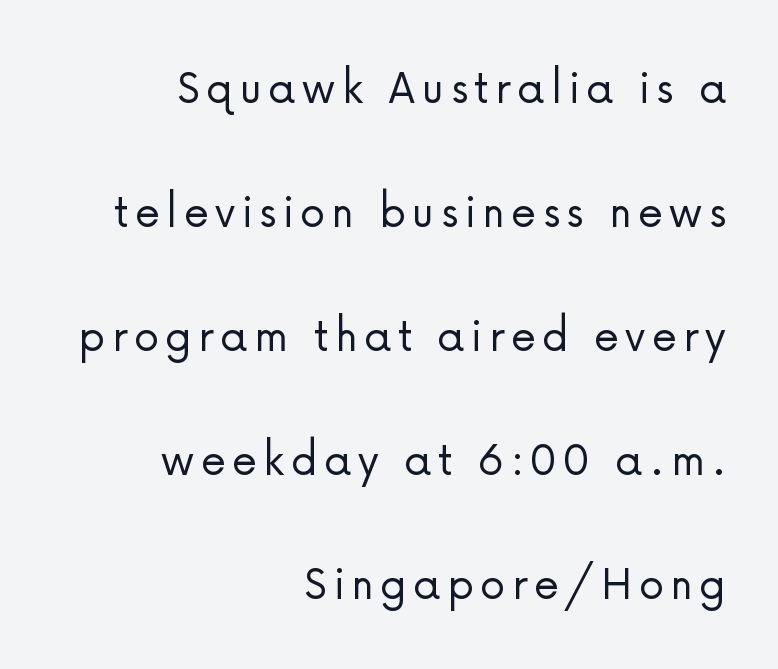
The image shows 51 px light sans-serif type, upright; set right-aligned, loose line spacing (2.43x), not underlined; low stroke contrast and a medium x-height.
